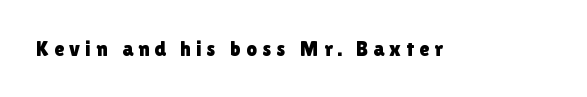
Q: Is the text italic (slanted)? A: No, it is upright.
Q: Is the text underlined? A: No.
Q: Is the spacing between letters normal or unusually wide? A: Unusually wide.
